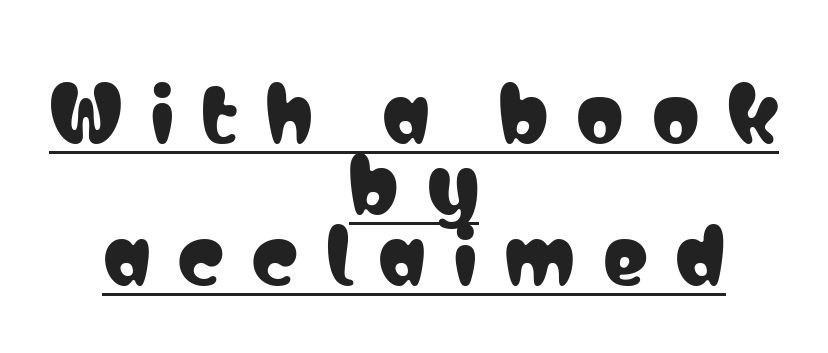
{"serif": "no", "italic": "no", "width": "condensed", "stroke_contrast": "low", "x_height": "medium", "monospaced": "no", "underline": "yes", "align": "center", "line_spacing": "tight", "line_spacing_ratio": 0.95, "letter_spacing": "wide", "letter_spacing_em": 0.37, "glyph_px": 75}
